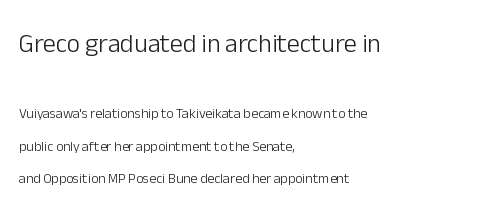
The image shows 26 px text type, upright; set left-aligned, loose line spacing (2.32x), normal letter spacing, not underlined; the first (top) block is 1.86x larger.
